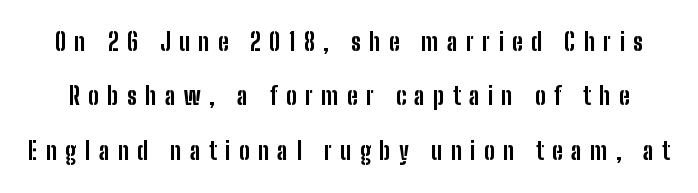
The image shows 24 px bold type, upright; set loose line spacing (2.27x), unusually wide letter spacing (+0.35 em), not underlined.
